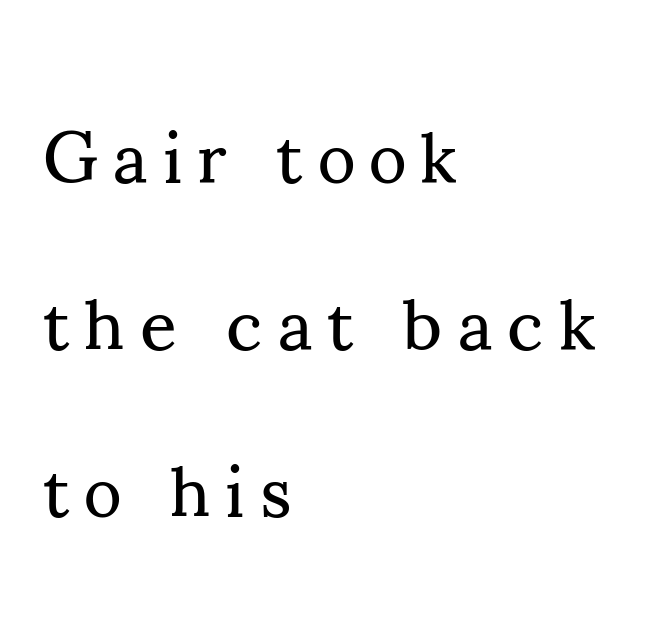
{"serif": "yes", "italic": "no", "bold": "no", "weight": "regular", "width": "normal", "stroke_contrast": "medium", "x_height": "small", "monospaced": "no", "underline": "no", "align": "left", "line_spacing": "loose", "line_spacing_ratio": 2.32, "letter_spacing": "wide", "letter_spacing_em": 0.21, "glyph_px": 72}
